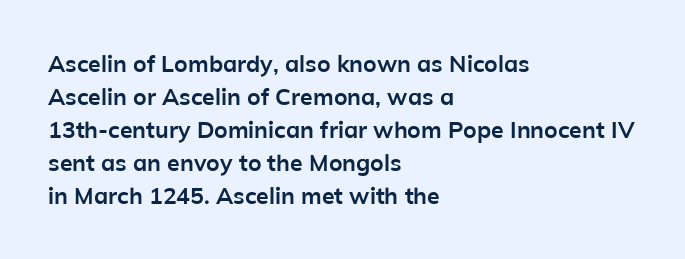
Q: Is the text bold? A: Yes.
Q: Is the text italic (slanted)? A: No, it is upright.
Q: Is the text underlined? A: No.
Q: How is the paragraph aligned? A: Left-aligned.
Q: Is the spacing between letters normal or unusually wide? A: Normal.
Q: Is the spacing between lines tight, normal or loose? A: Normal.
